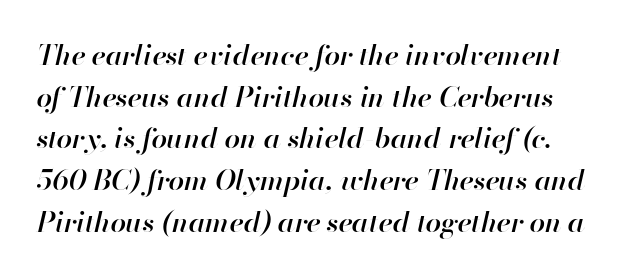
The image shows 28 px semibold type, italic (leaning right); set normal line spacing (1.49x), normal letter spacing, not underlined; high stroke contrast and a small x-height.
